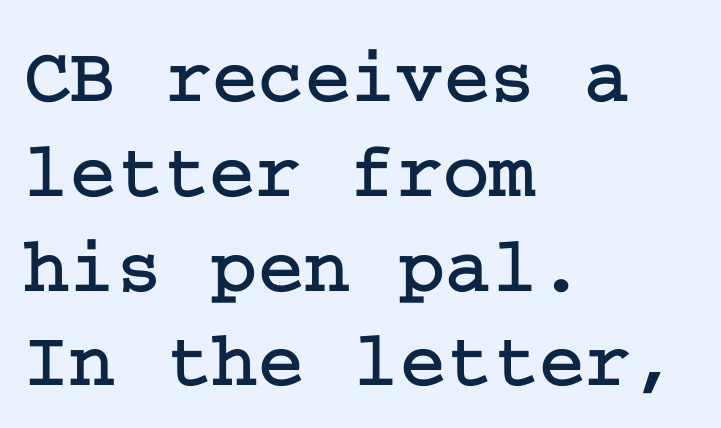
{"serif": "yes", "italic": "no", "width": "normal", "stroke_contrast": "low", "x_height": "medium", "underline": "no", "align": "left", "line_spacing_ratio": 1.2, "letter_spacing": "normal", "letter_spacing_em": 0.0, "glyph_px": 79}
